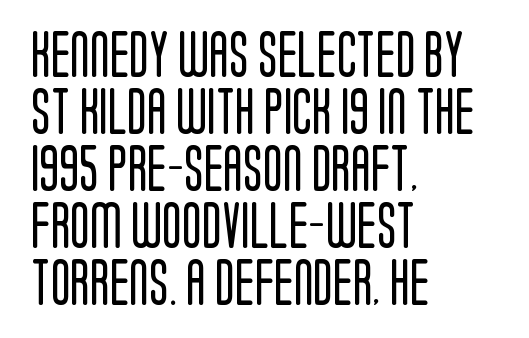
The image shows 46 px regular-weight, condensed sans-serif type, upright; set left-aligned, line spacing 1.24x, normal letter spacing, not underlined; low stroke contrast and a large x-height.
